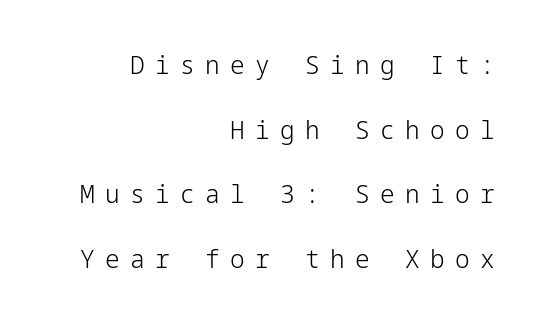
The image shows 26 px text type, upright; set right-aligned, loose line spacing (2.49x), unusually wide letter spacing (+0.4 em), not underlined.
